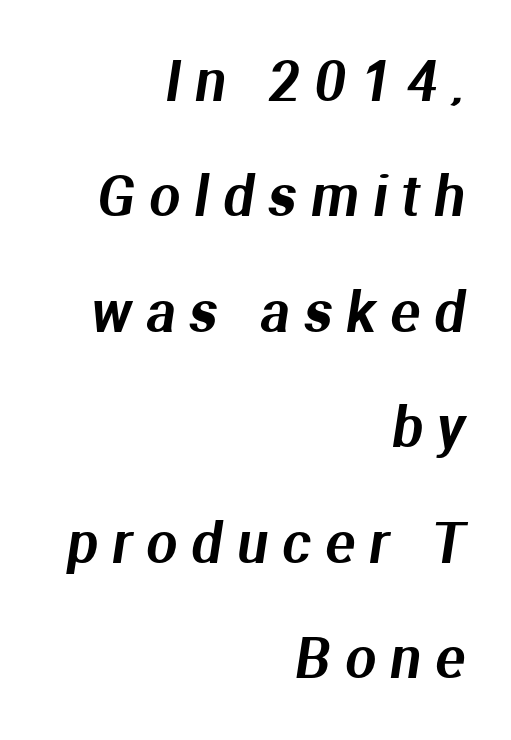
The area under the type is left untouched. The rendering uses natural spacing where letterforms have individual widths. Students, observe: this is what heavily led, spacious text looks like. Inter-character spacing is expanded well beyond the font's built-in metrics. What kind of face is this? One without serifs — a sans. Reading down the block, your eye finds every line finishing at a fixed right position.
